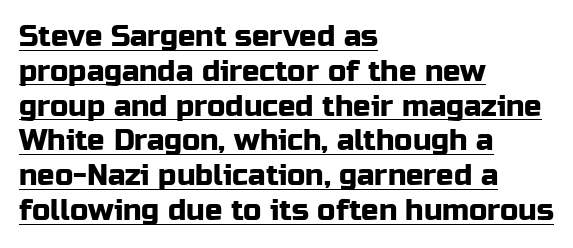
Q: Is the text italic (slanted)? A: No, it is upright.
Q: Is the typeface a serif or a sans-serif typeface? A: Sans-serif.
Q: Is the text underlined? A: Yes.
Q: How is the paragraph aligned? A: Left-aligned.
Q: Is the spacing between letters normal or unusually wide? A: Normal.
Q: Width (condensed, normal, or wide)? A: Normal.
Q: Stroke contrast? A: Low.
Q: x-height? A: Medium.
Q: Monospaced? A: No.
